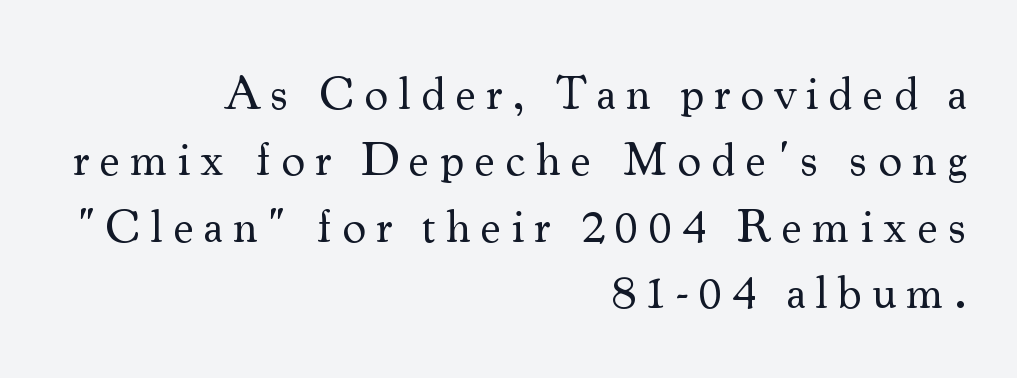
The line-height multiplier appears to be the usual default. Varying glyph widths throughout — classic text-font behaviour. Note: serifs present on the glyphs. Letters have the restrained weight of plain body copy at most. Every character sits straight up, as roman type does. These lines have a slow, spaced-out rhythm from letter to letter.
